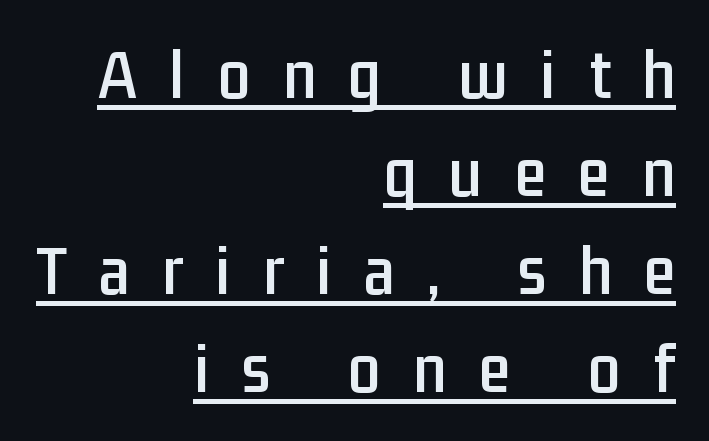
What's the leading like? Ordinary, nothing unusual. A sans-serif font was chosen for this passage. The specimen includes a rule beneath the text block's lines. Do the characters align in a grid? No, the font is proportional. The specimen reads as upright at a glance.
